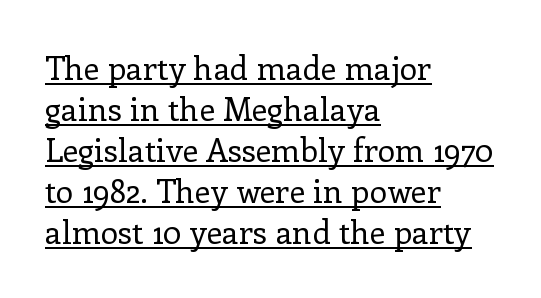
This reads as an unemphasized weight, regular at the heaviest. Glance below the letters and you will spot a drawn line. The passage is arranged the way most books set body copy — flush left. Does the leading feel generous? No, just average.
